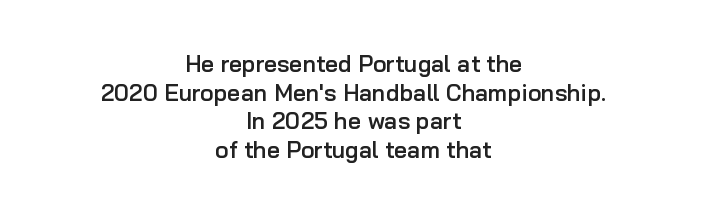
The image shows 23 px text type, upright; set centered, normal line spacing (1.25x), normal letter spacing, not underlined.
